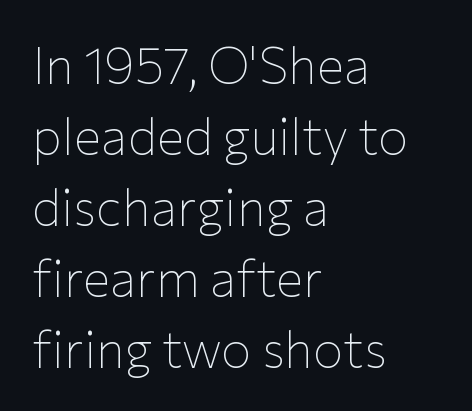
Anything drawn beneath the words? Only blank space. These lines are rendered in a variable-pitch font. Does the copy run flush right? No — it runs flush left. This reads as an unemphasized weight, regular at the heaviest. The text was rendered using a sans face with plain stroke endings. Standard letterfit; no display-style spreading of the glyphs.
